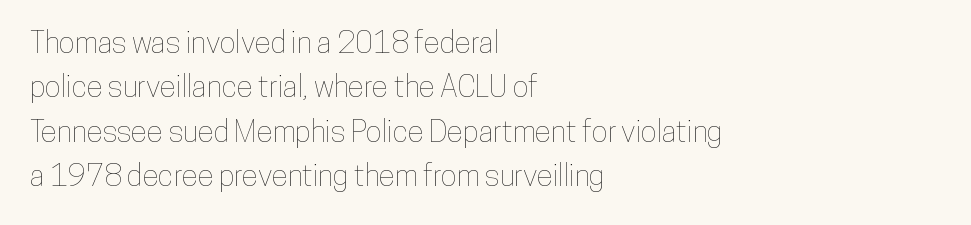
The horizontal fit of the characters is conventional and even. You could not count columns in this text — the font is proportionally spaced. Line starts are locked; line ends wander. The passage shown is not underscored anywhere. Baseline-to-baseline distance is the conventional proportion of letter height. Upright lettering throughout.
